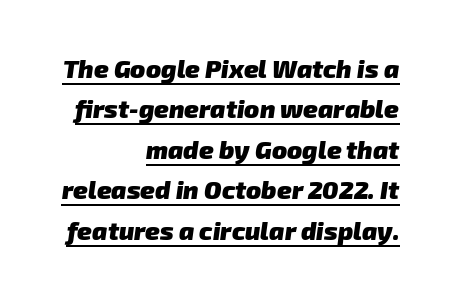
Q: Is the text bold? A: Yes.
Q: Is the text underlined? A: Yes.
Q: How is the paragraph aligned? A: Right-aligned.
Q: Is the spacing between letters normal or unusually wide? A: Normal.
Q: Is the spacing between lines tight, normal or loose? A: Normal.
